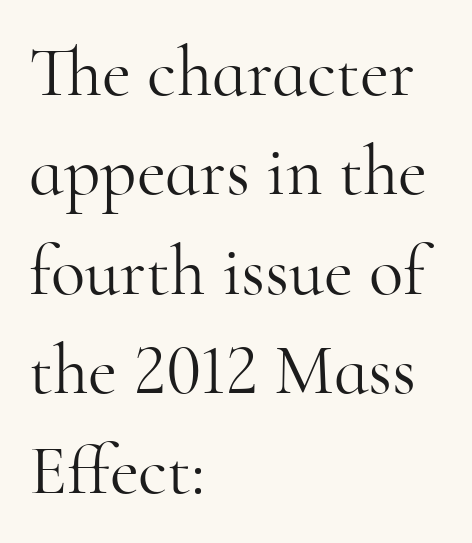
Q: Is the text bold? A: No.
Q: Is the text italic (slanted)? A: No, it is upright.
Q: Is the typeface a serif or a sans-serif typeface? A: Serif.
Q: Is the text underlined? A: No.
Q: How is the paragraph aligned? A: Left-aligned.
Q: Is the spacing between letters normal or unusually wide? A: Normal.
Q: Is the spacing between lines tight, normal or loose? A: Normal.
Q: Width (condensed, normal, or wide)? A: Normal.
Q: Stroke contrast? A: High.
Q: x-height? A: Small.
Q: Monospaced? A: No.
